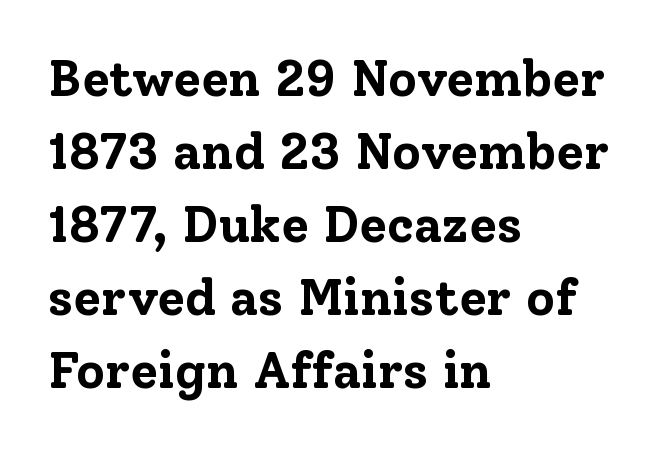
Plain, unruled lines of type. The rendering keeps characters at their native spacing. In terms of letterform style, serifs are clearly present. Every character sits straight up, as roman type does.
